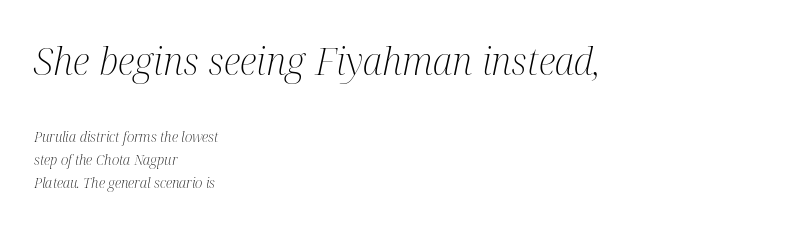
Q: Is the text bold? A: No.
Q: Is the text italic (slanted)? A: Yes, it leans right by about 12 degrees.
Q: Is the typeface a serif or a sans-serif typeface? A: Serif.
Q: Is the text underlined? A: No.
Q: How is the paragraph aligned? A: Left-aligned.
Q: Is the spacing between letters normal or unusually wide? A: Normal.
Q: Is the spacing between lines tight, normal or loose? A: Normal.
Q: Which block of text is set in a larger size, the first (top) or the second (bottom)? A: The first (top) one.
Q: Width (condensed, normal, or wide)? A: Condensed.
Q: Stroke contrast? A: Medium.
Q: x-height? A: Medium.
Q: Monospaced? A: No.
